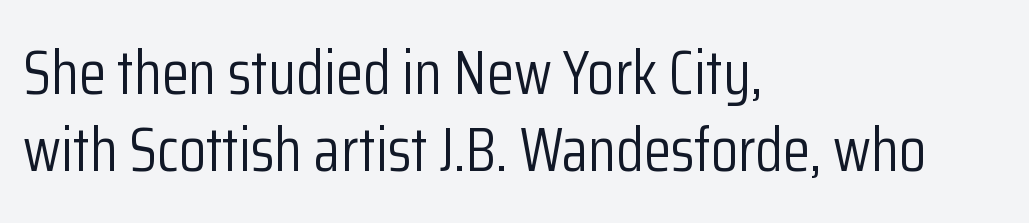
Q: Is the text bold? A: No.
Q: Is the text italic (slanted)? A: No, it is upright.
Q: Is the typeface a serif or a sans-serif typeface? A: Sans-serif.
Q: Is the text underlined? A: No.
Q: How is the paragraph aligned? A: Left-aligned.
Q: Is the spacing between letters normal or unusually wide? A: Normal.
Q: Is the spacing between lines tight, normal or loose? A: Normal.
Q: Width (condensed, normal, or wide)? A: Condensed.
Q: Stroke contrast? A: Low.
Q: x-height? A: Medium.
Q: Monospaced? A: No.
